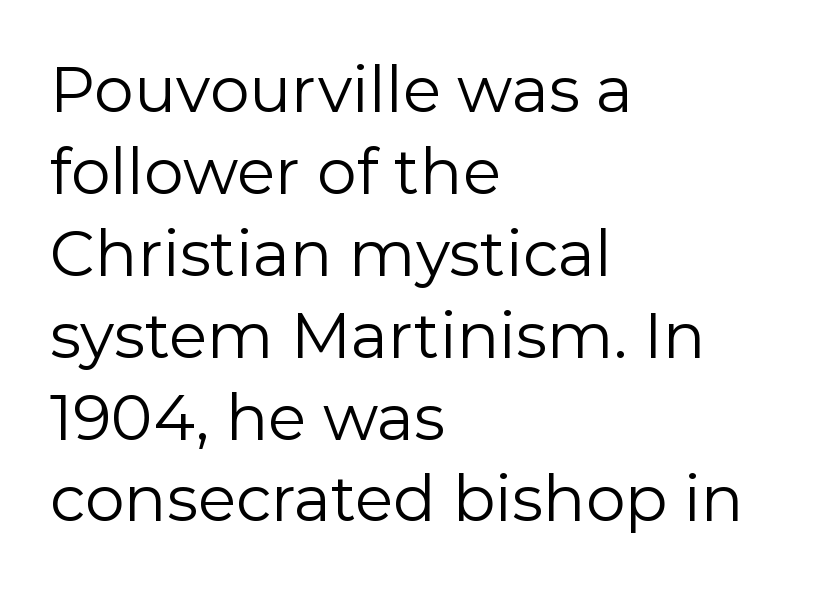
Varying glyph widths throughout — classic text-font behaviour. No extra ink here — the face is not bold. Every character sits straight up, as roman type does. Notice how descenders clear the ascenders below comfortably — that's standard leading. The space beneath each line is pristine and unruled. The lines are quadded left.
